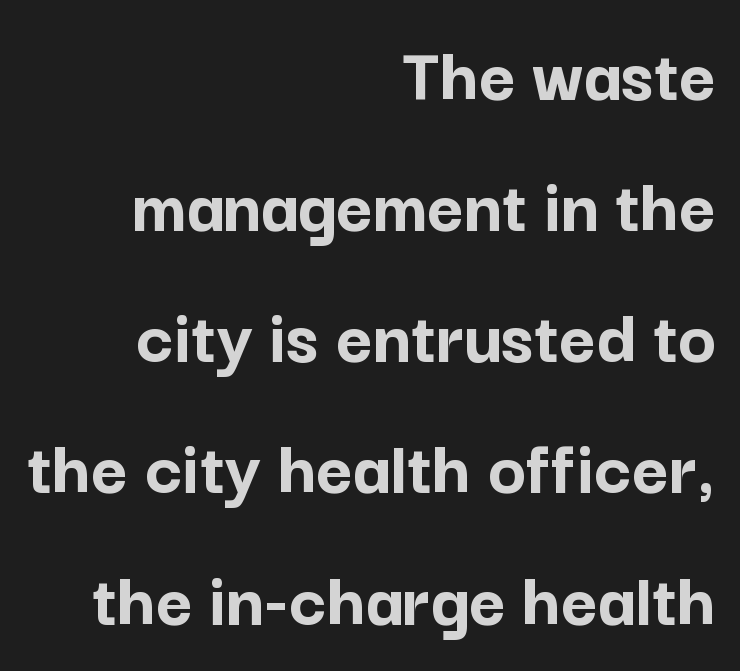
Notice how the passage keeps a crisp vertical edge on the right only. Default kerning and tracking; the words read as compact shapes. The letters stand upright; this is a roman face. Chunky letters — that's bold for sure. Each row of text sits above clean, open space. Is this a fixed-width face? No — the glyphs have proportional, varying widths.
